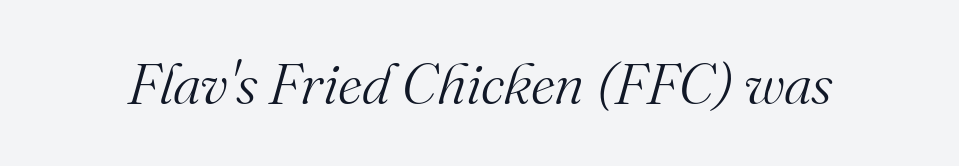
Q: Is the text bold? A: No.
Q: Is the text italic (slanted)? A: Yes, it leans right by about 16 degrees.
Q: Is the typeface a serif or a sans-serif typeface? A: Serif.
Q: Is the text underlined? A: No.
Q: Is the spacing between letters normal or unusually wide? A: Normal.
Q: Width (condensed, normal, or wide)? A: Normal.
Q: Stroke contrast? A: Medium.
Q: x-height? A: Small.
Q: Monospaced? A: No.
